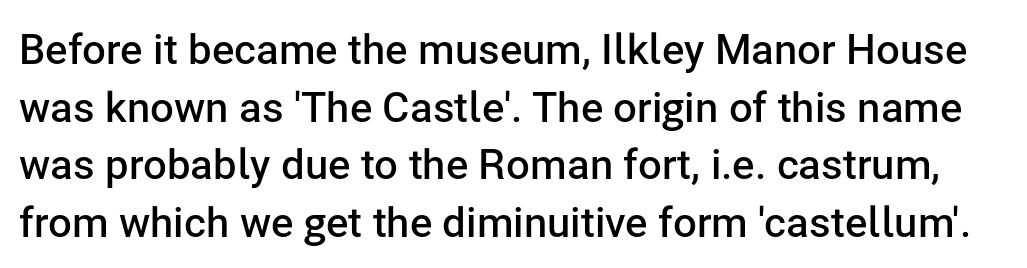
Q: Is the text bold? A: Semi-bold.
Q: Is the text italic (slanted)? A: No, it is upright.
Q: Is the typeface a serif or a sans-serif typeface? A: Sans-serif.
Q: Is the text underlined? A: No.
Q: Is the spacing between letters normal or unusually wide? A: Normal.
Q: Is the spacing between lines tight, normal or loose? A: Normal.
Q: Width (condensed, normal, or wide)? A: Normal.
Q: Stroke contrast? A: Low.
Q: x-height? A: Medium.
Q: Monospaced? A: No.
